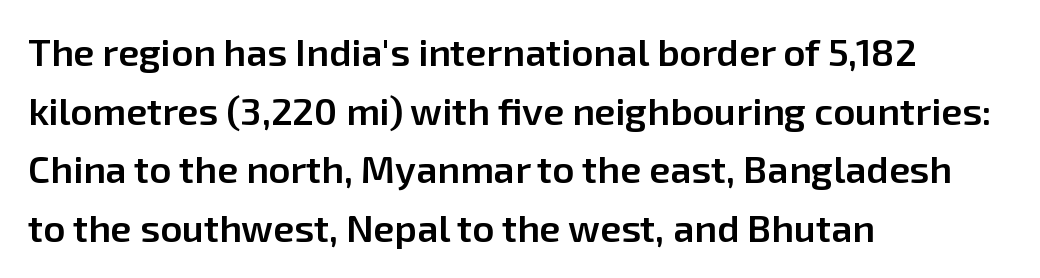
{"serif": "no", "italic": "no", "bold": "semi", "weight": "semibold", "width": "normal", "stroke_contrast": "low", "x_height": "medium", "monospaced": "no", "underline": "no", "align": "left", "line_spacing": "normal", "line_spacing_ratio": 1.54, "letter_spacing": "normal", "letter_spacing_em": 0.0, "glyph_px": 38}
